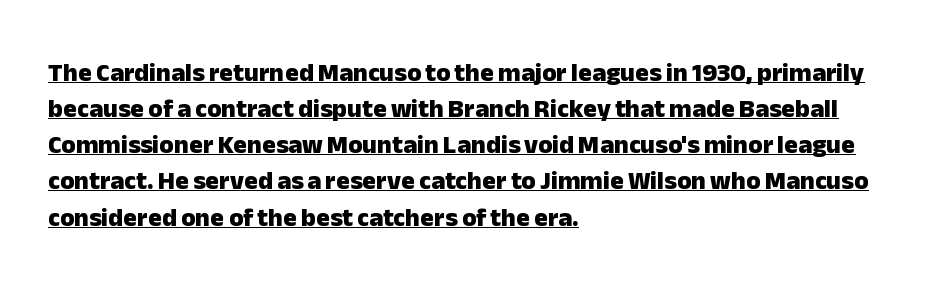
Q: Is the text bold? A: Yes.
Q: Is the text italic (slanted)? A: No, it is upright.
Q: Is the text underlined? A: Yes.
Q: How is the paragraph aligned? A: Left-aligned.
Q: Is the spacing between letters normal or unusually wide? A: Normal.
Q: Is the spacing between lines tight, normal or loose? A: Normal.
